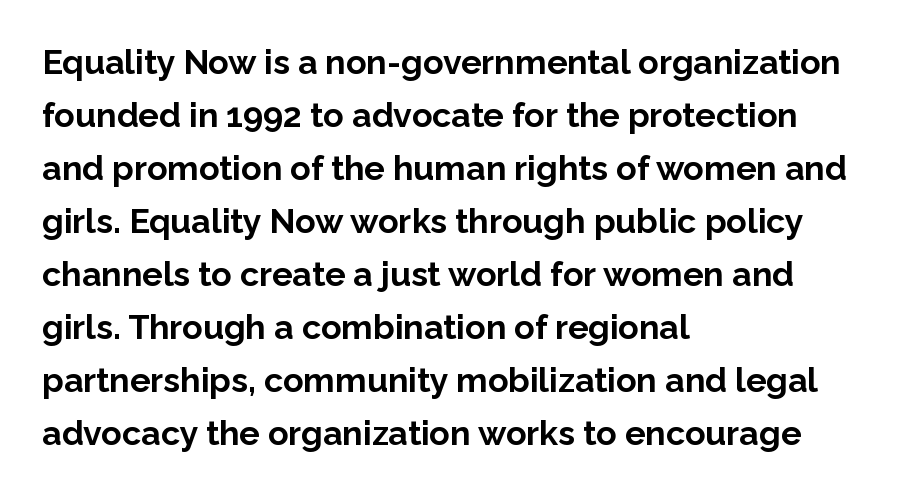
Looks like regular typesetting: each glyph gets only the width it needs. Underline: absent. Nope, not italic — everything's standing straight. Compared with a centered layout, this one pins lines to the left instead. Line spacing here is normal. Compared with typical body copy, the letter spacing here is the same.
